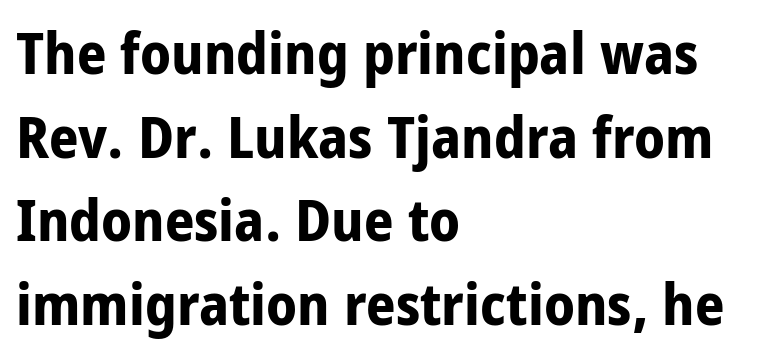
A sans-serif font was chosen for this passage. Clear beneath every line of the passage. Weight check: bold — yes, fully. Think of a printed novel: that variable character pitch is what you see here. Is the block centered? No — it sits flush against the left margin.
